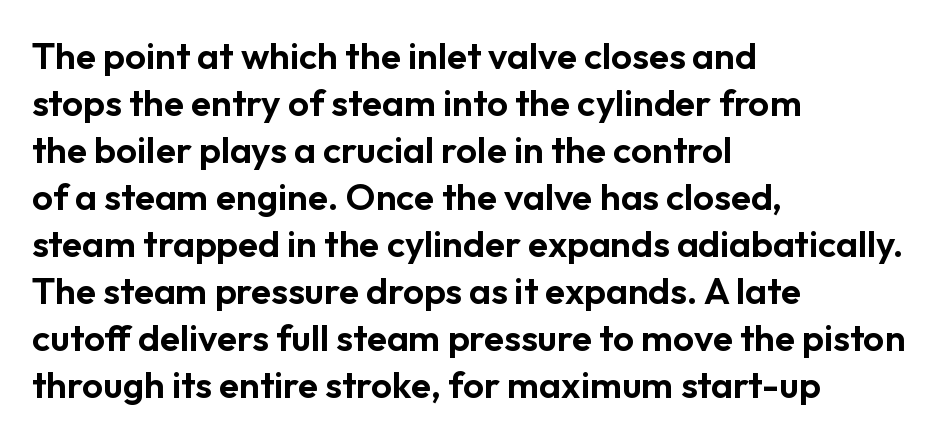
Q: Is the text italic (slanted)? A: No, it is upright.
Q: Is the typeface a serif or a sans-serif typeface? A: Sans-serif.
Q: Is the text underlined? A: No.
Q: How is the paragraph aligned? A: Left-aligned.
Q: Is the spacing between letters normal or unusually wide? A: Normal.
Q: Is the spacing between lines tight, normal or loose? A: Normal.
Q: Width (condensed, normal, or wide)? A: Normal.
Q: Stroke contrast? A: Low.
Q: x-height? A: Medium.
Q: Monospaced? A: No.
